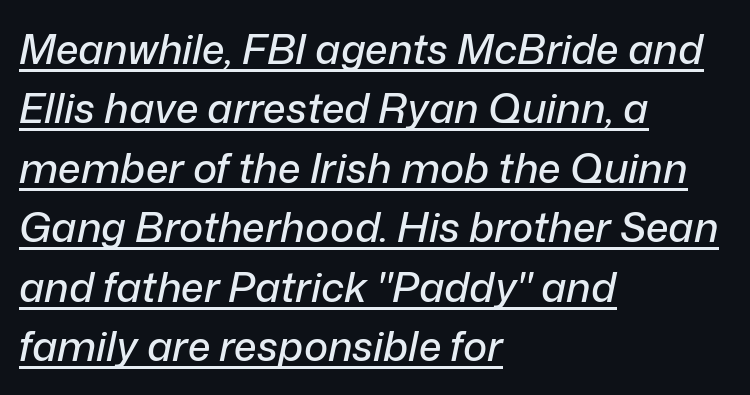
{"italic": "yes", "lean": "right", "slant_degrees": 12, "width": "normal", "stroke_contrast": "low", "x_height": "medium", "monospaced": "no", "underline": "yes", "align": "left", "line_spacing": "normal", "line_spacing_ratio": 1.45, "letter_spacing": "normal", "letter_spacing_em": 0.0, "glyph_px": 41}
